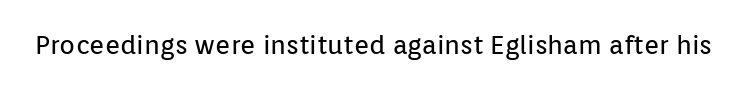
{"italic": "no", "bold": "no", "underline": "no", "letter_spacing": "normal", "letter_spacing_em": 0.0, "glyph_px": 26}
